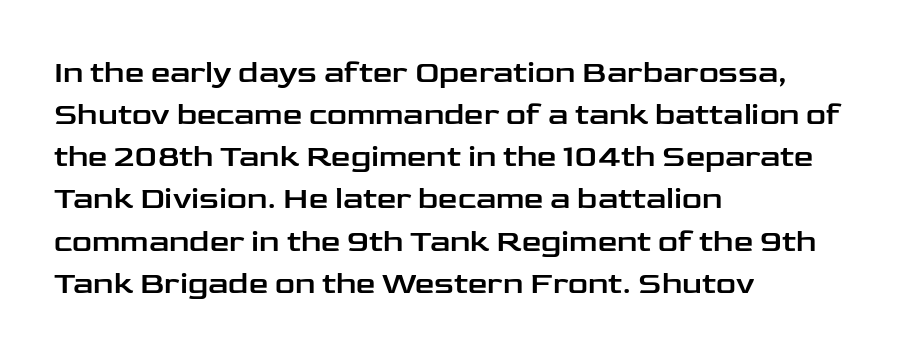
Are there feet on the stems? There aren't — it's a sans. Designer's note — italics off, roman on. In terms of letterspacing, this is plain default setting. A normal amount of white space separates one row of letters from the next.
